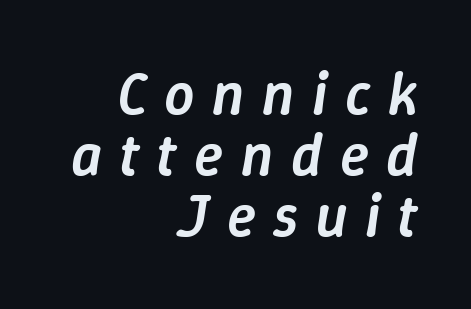
The image shows 60 px semibold type, italic (leaning right); set right-aligned, tight line spacing (1.02x), unusually wide letter spacing (+0.29 em), not underlined; low stroke contrast and a medium x-height.
